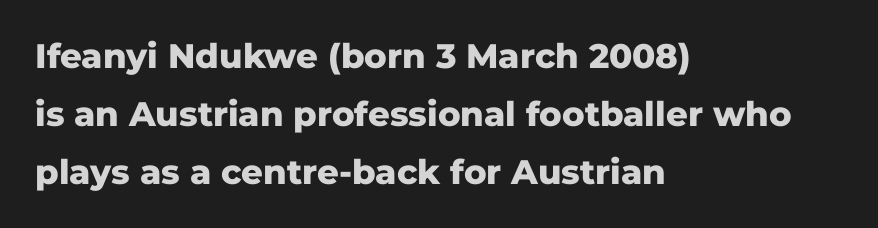
The image shows 34 px heavy sans-serif type, upright; set left-aligned, normal line spacing (1.7x), normal letter spacing, not underlined; low stroke contrast and a medium x-height.
